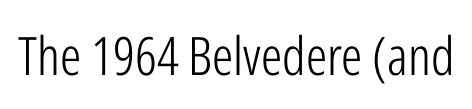
Q: Is the text bold? A: No.
Q: Is the text italic (slanted)? A: No, it is upright.
Q: Is the typeface a serif or a sans-serif typeface? A: Sans-serif.
Q: Is the text underlined? A: No.
Q: Is the spacing between letters normal or unusually wide? A: Normal.
Q: Width (condensed, normal, or wide)? A: Condensed.
Q: Stroke contrast? A: Low.
Q: x-height? A: Medium.
Q: Monospaced? A: No.
